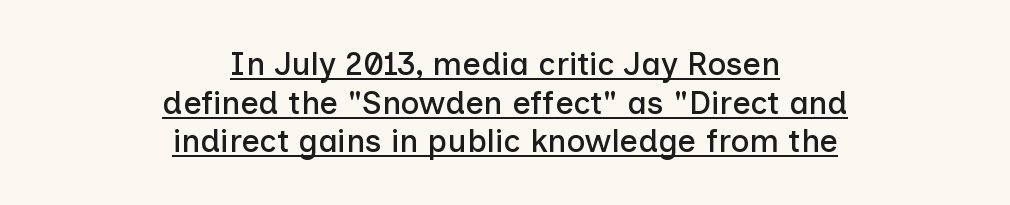
The image shows 32 px sans-serif type, upright; set centered, line spacing 1.21x, normal letter spacing, underlined; low stroke contrast and a medium x-height.
